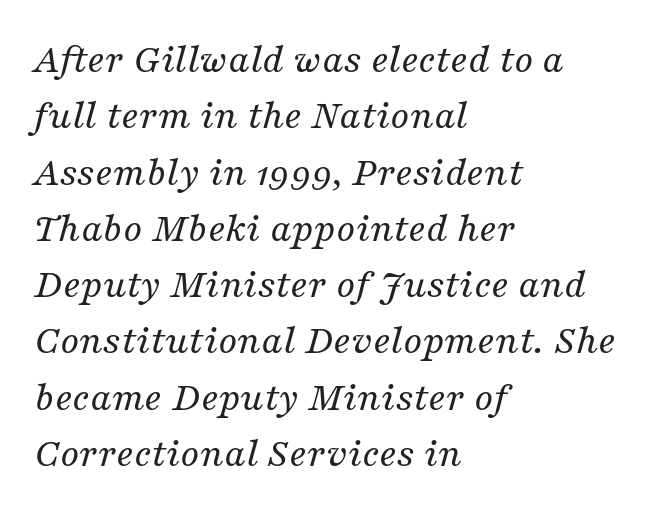
The image shows 42 px regular-weight serif type, italic (leaning right); set left-aligned, normal line spacing (1.34x), normal letter spacing, not underlined; medium stroke contrast and a medium x-height.
